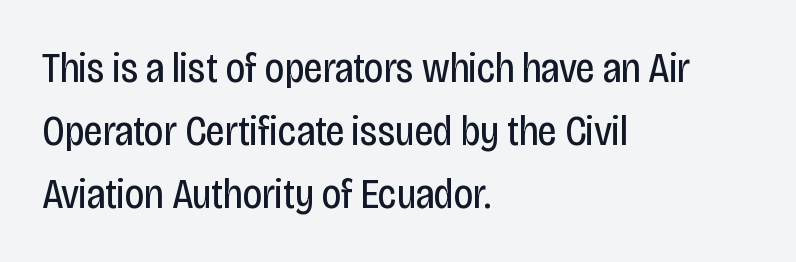
The image shows 42 px regular-weight, condensed sans-serif type, upright; set left-aligned, normal line spacing (1.5x), normal letter spacing, not underlined; low stroke contrast and a large x-height.
